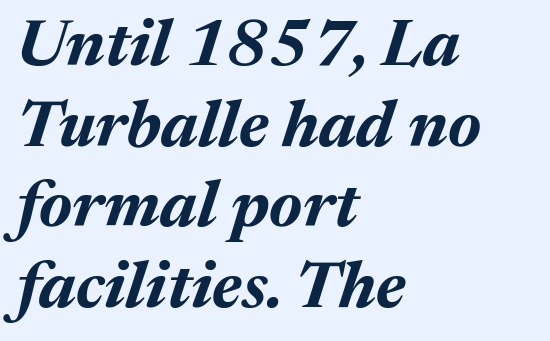
{"italic": "yes", "lean": "right", "slant_degrees": 17, "bold": "yes", "weight": "bold", "width": "normal", "stroke_contrast": "medium", "x_height": "medium", "monospaced": "no", "underline": "no", "align": "left", "line_spacing_ratio": 1.22, "letter_spacing": "normal", "letter_spacing_em": 0.0, "glyph_px": 66}
